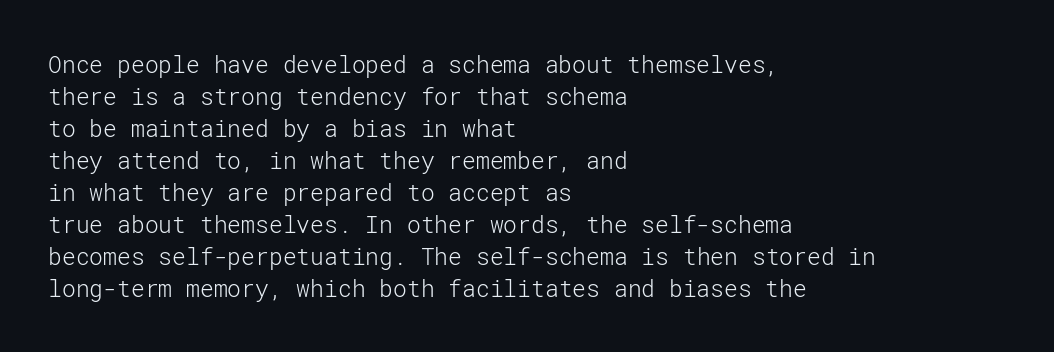
Q: Is the text bold? A: No.
Q: Is the text italic (slanted)? A: No, it is upright.
Q: Is the text underlined? A: No.
Q: How is the paragraph aligned? A: Left-aligned.
Q: Is the spacing between letters normal or unusually wide? A: Normal.
Q: Is the spacing between lines tight, normal or loose? A: Normal.
